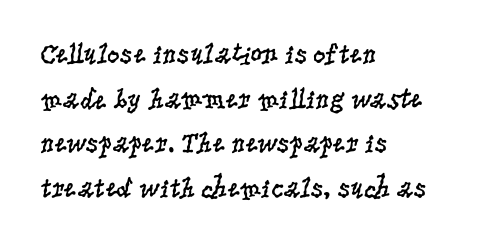
The image shows 28 px regular-weight, condensed serif type; set left-aligned, normal line spacing (1.59x), normal letter spacing, not underlined; low stroke contrast and a large x-height.
